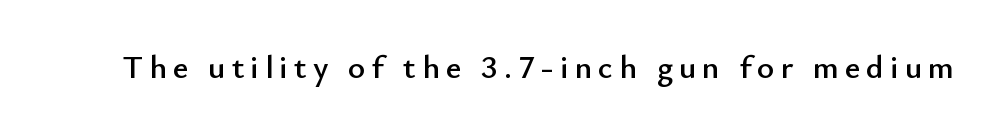
Q: Is the text italic (slanted)? A: No, it is upright.
Q: Is the typeface a serif or a sans-serif typeface? A: Sans-serif.
Q: Is the text underlined? A: No.
Q: Width (condensed, normal, or wide)? A: Normal.
Q: Stroke contrast? A: Low.
Q: x-height? A: Small.
Q: Monospaced? A: No.
